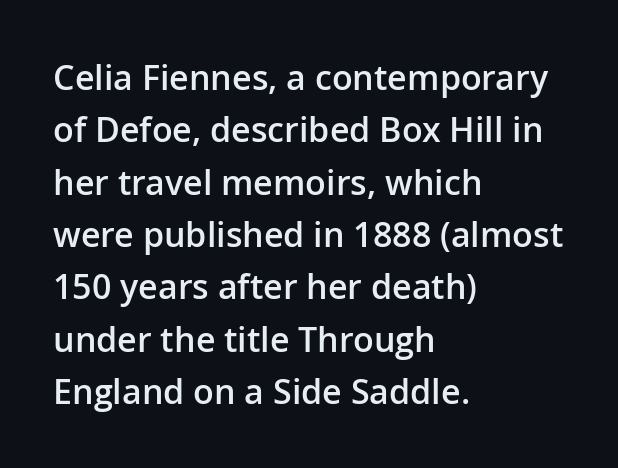
The image shows 34 px semibold sans-serif type, upright; set left-aligned, normal line spacing (1.54x), normal letter spacing, not underlined; low stroke contrast and a medium x-height.
